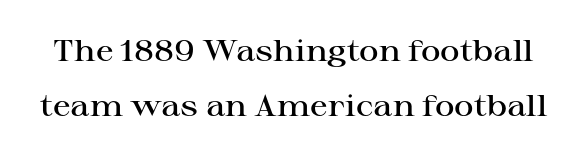
{"serif": "yes", "italic": "no", "bold": "semi", "weight": "semibold", "width": "wide", "stroke_contrast": "high", "x_height": "medium", "monospaced": "no", "underline": "no", "line_spacing_ratio": 1.84, "letter_spacing": "normal", "letter_spacing_em": 0.0, "glyph_px": 30}
